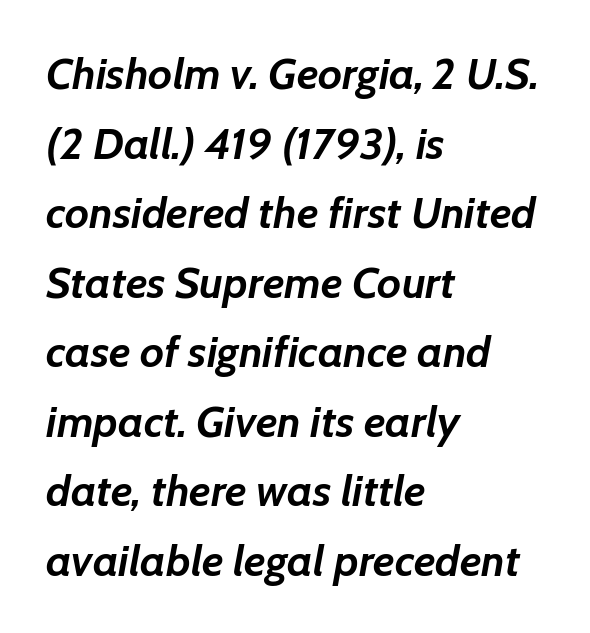
Q: Is the text bold? A: Yes.
Q: Is the text italic (slanted)? A: Yes, it leans right by about 7 degrees.
Q: Is the text underlined? A: No.
Q: How is the paragraph aligned? A: Left-aligned.
Q: Is the spacing between letters normal or unusually wide? A: Normal.
Q: Is the spacing between lines tight, normal or loose? A: Normal.
Q: Width (condensed, normal, or wide)? A: Normal.
Q: Stroke contrast? A: Low.
Q: x-height? A: Medium.
Q: Monospaced? A: No.
